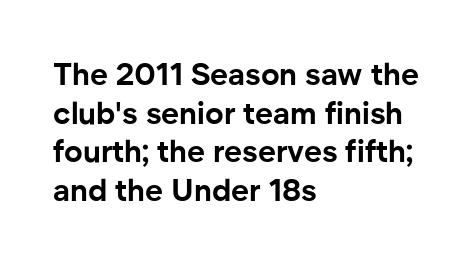
The image shows 31 px bold sans-serif type, upright; set left-aligned, normal line spacing (1.25x), normal letter spacing, not underlined; low stroke contrast and a medium x-height.
